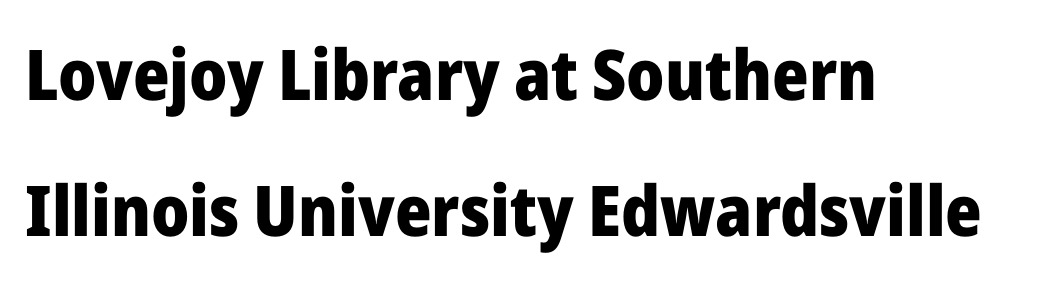
Unlike italic type, these characters show no tilt at all. This sample trades compactness for vertical openness between lines. Standard letterfit; no display-style spreading of the glyphs. Are there feet on the stems? There aren't — it's a sans. A full-strength bold gives these letters their thick strokes. Is the block centered? No — it sits flush against the left margin.
